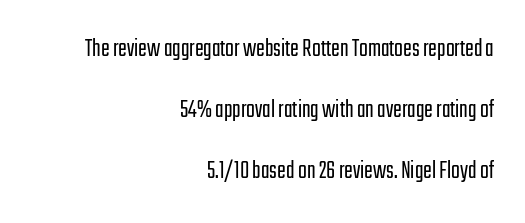
The image shows 26 px text type, upright; set right-aligned, loose line spacing (2.35x), normal letter spacing, not underlined.
